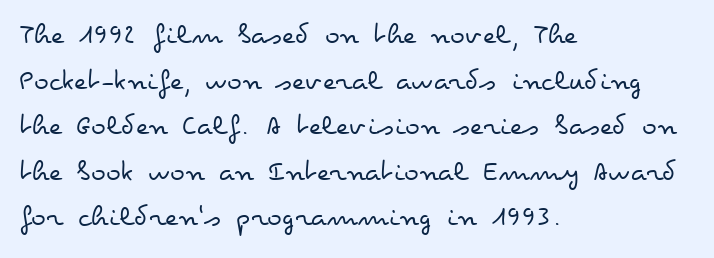
{"italic": "no", "bold": "no", "weight": "regular", "width": "wide", "stroke_contrast": "low", "x_height": "small", "monospaced": "no", "underline": "no", "align": "left", "line_spacing": "normal", "line_spacing_ratio": 1.47, "letter_spacing": "normal", "letter_spacing_em": 0.0, "glyph_px": 31}
